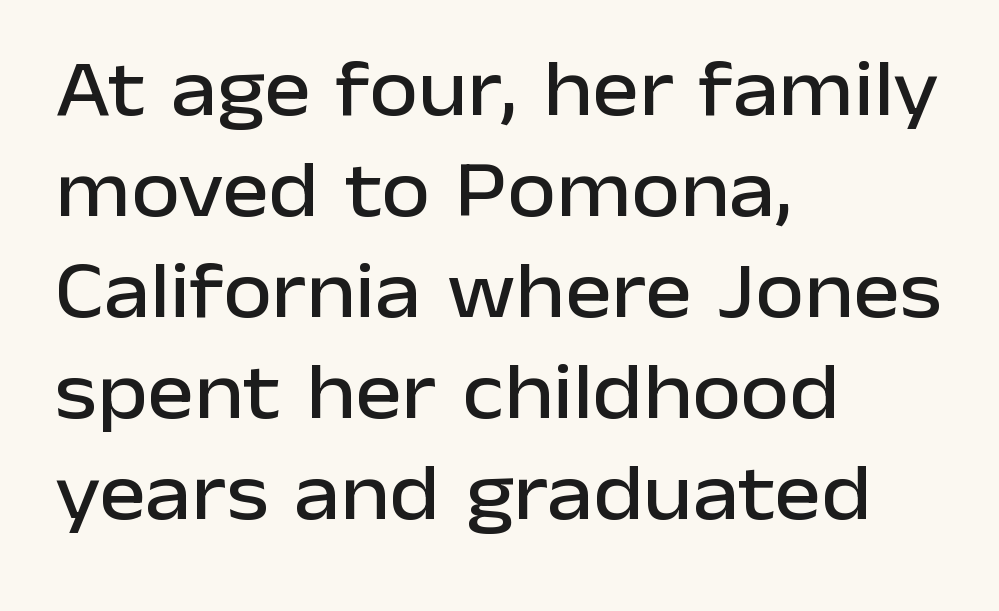
The image shows 79 px sans-serif type, upright; set left-aligned, normal line spacing (1.28x), normal letter spacing, not underlined; low stroke contrast and a medium x-height.
